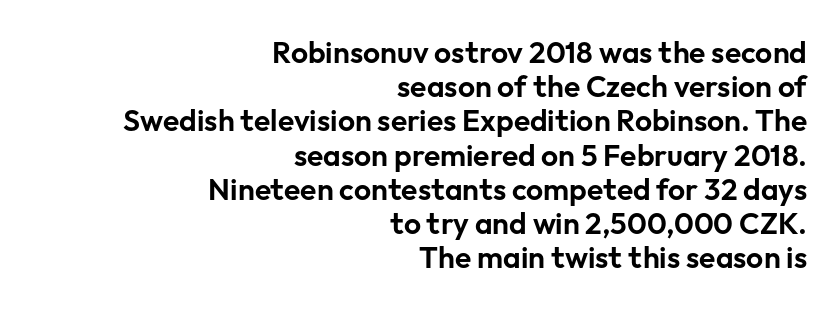
Q: Is the text italic (slanted)? A: No, it is upright.
Q: Is the typeface a serif or a sans-serif typeface? A: Sans-serif.
Q: Is the text underlined? A: No.
Q: How is the paragraph aligned? A: Right-aligned.
Q: Is the spacing between letters normal or unusually wide? A: Normal.
Q: Is the spacing between lines tight, normal or loose? A: Tight.
Q: Width (condensed, normal, or wide)? A: Normal.
Q: Stroke contrast? A: Low.
Q: x-height? A: Medium.
Q: Monospaced? A: No.
